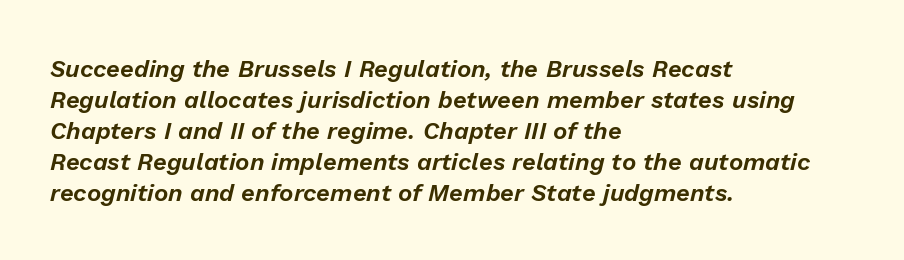
Q: Is the text italic (slanted)? A: Yes, it leans right by about 13 degrees.
Q: Is the text underlined? A: No.
Q: How is the paragraph aligned? A: Left-aligned.
Q: Is the spacing between letters normal or unusually wide? A: Normal.
Q: Is the spacing between lines tight, normal or loose? A: Normal.
